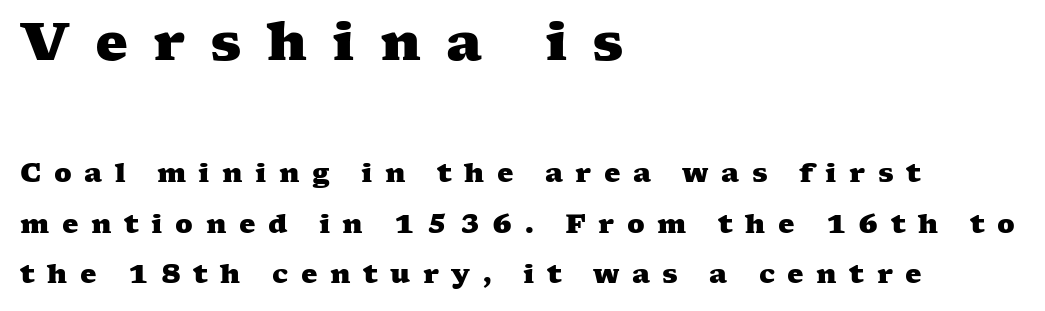
Notice how thick the strokes are: this is what a full bold looks like. The tracking jumps out immediately: characters are airy and widely separated. The ragged edge is on the right, which tells us the setting is flush left. Each row of text sits above clean, open space. Note: larger setting up top, smaller setting below. Looks like regular typesetting: each glyph gets only the width it needs.
